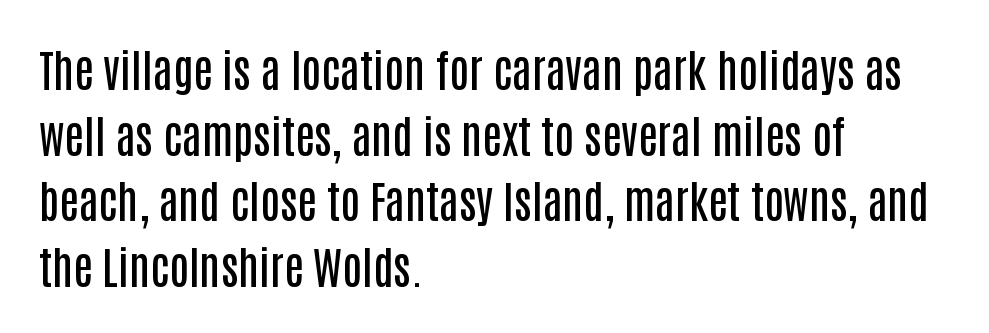
Q: Is the text bold? A: Semi-bold.
Q: Is the text italic (slanted)? A: No, it is upright.
Q: Is the typeface a serif or a sans-serif typeface? A: Sans-serif.
Q: Is the text underlined? A: No.
Q: How is the paragraph aligned? A: Left-aligned.
Q: Is the spacing between letters normal or unusually wide? A: Normal.
Q: Is the spacing between lines tight, normal or loose? A: Normal.
Q: Width (condensed, normal, or wide)? A: Condensed.
Q: Stroke contrast? A: Low.
Q: x-height? A: Large.
Q: Monospaced? A: No.
